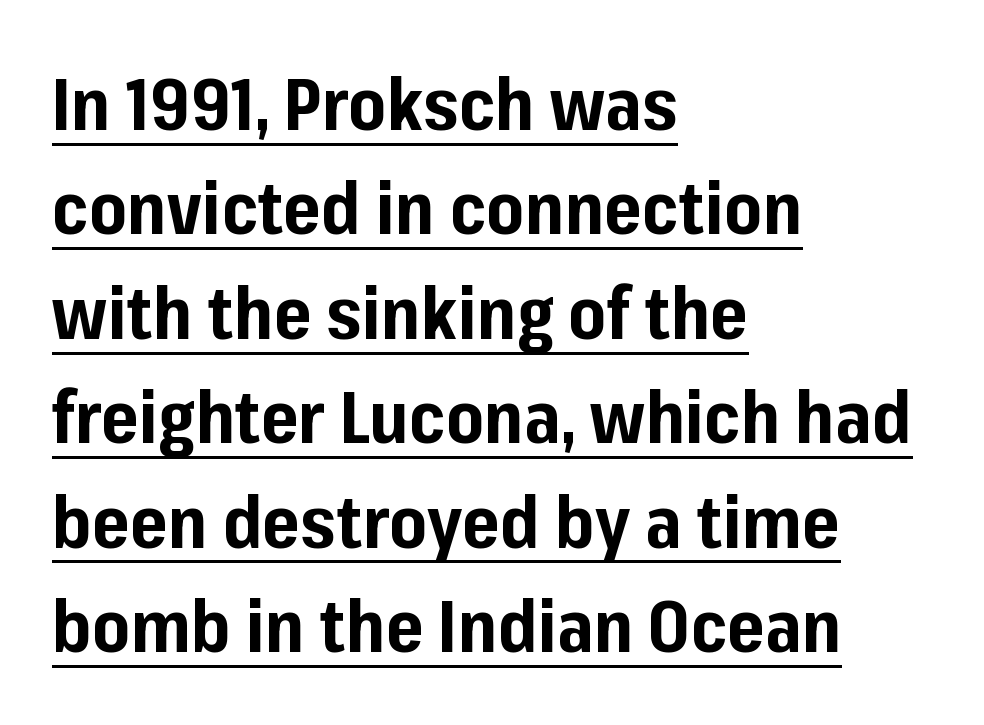
{"serif": "no", "italic": "no", "bold": "yes", "weight": "bold", "width": "normal", "stroke_contrast": "low", "x_height": "medium", "monospaced": "no", "underline": "yes", "align": "left", "line_spacing": "normal", "line_spacing_ratio": 1.45, "letter_spacing": "normal", "letter_spacing_em": 0.0, "glyph_px": 72}
